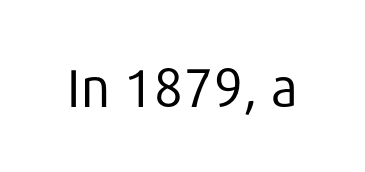
{"serif": "no", "italic": "no", "bold": "no", "weight": "regular", "width": "normal", "stroke_contrast": "low", "x_height": "medium", "monospaced": "no", "underline": "no", "letter_spacing": "normal", "letter_spacing_em": 0.0, "glyph_px": 53}
